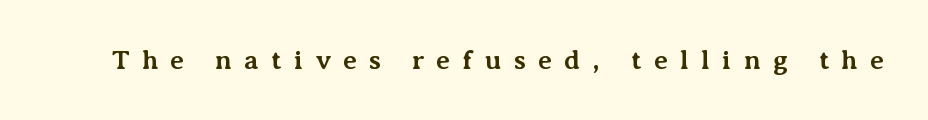
Display-style spreading of the glyphs; the letterfit is very open. Characters remain perfectly vertical along every line. Look at the stroke-to-counter ratio: heavy, a bold. Type without underlining.
